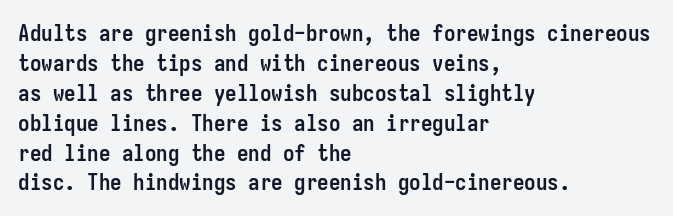
{"italic": "no", "bold": "yes", "underline": "no", "align": "left", "line_spacing": "normal", "line_spacing_ratio": 1.3, "letter_spacing": "normal", "letter_spacing_em": 0.0, "glyph_px": 23}
